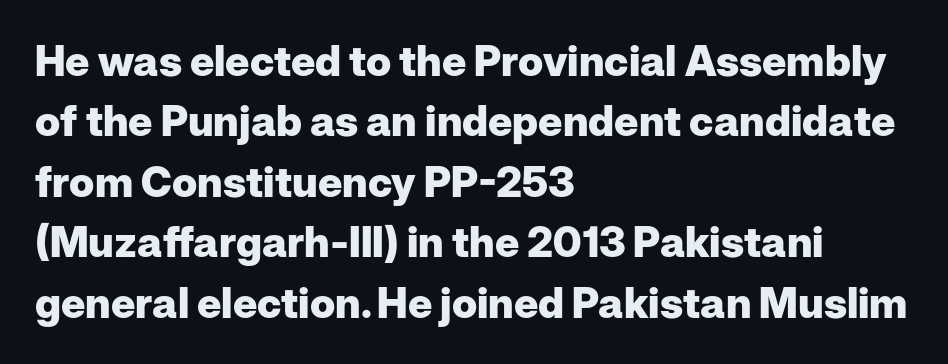
{"serif": "no", "italic": "no", "bold": "yes", "weight": "heavy", "width": "normal", "stroke_contrast": "low", "x_height": "medium", "monospaced": "no", "underline": "no", "align": "left", "line_spacing": "normal", "line_spacing_ratio": 1.44, "letter_spacing": "normal", "letter_spacing_em": 0.0, "glyph_px": 42}
